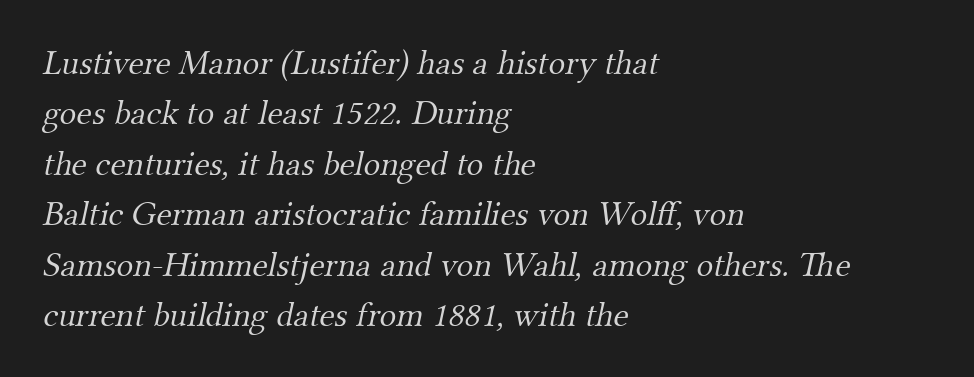
Nothing unusual about the tracking: characters are spaced as the font intends. The characters are drawn with everyday or finer stroke widths. Reading down the block, your eye returns to a fixed left position each line. Think of a printed novel: that variable character pitch is what you see here. These lines are composed in type with serifs. The leading is moderate, giving the passage an even texture.
